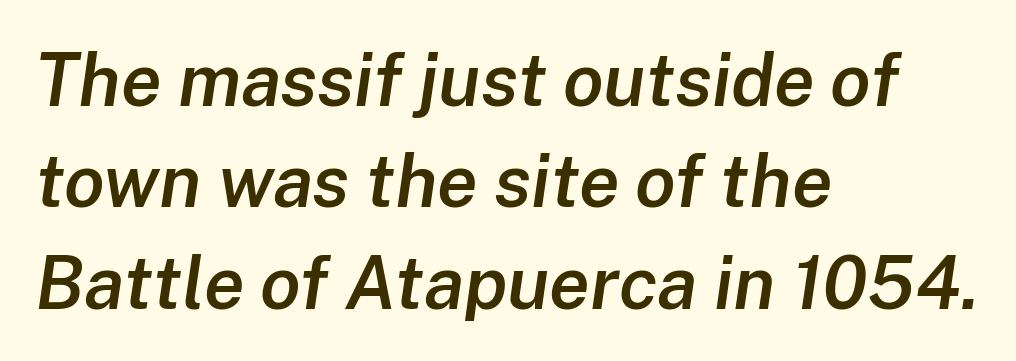
The image shows 74 px semibold type, italic (leaning right); set left-aligned, normal line spacing (1.37x), normal letter spacing, not underlined; low stroke contrast and a medium x-height.
